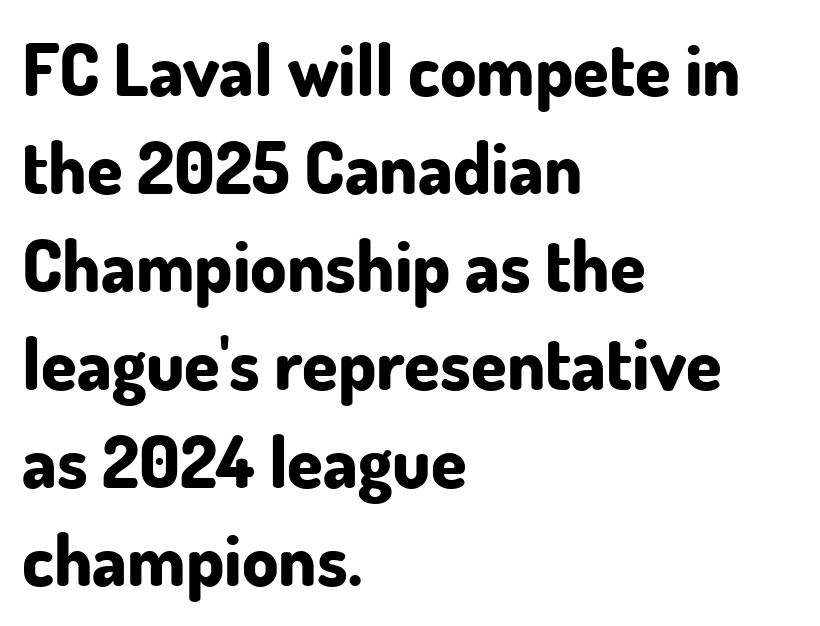
{"serif": "no", "italic": "no", "bold": "yes", "weight": "bold", "width": "normal", "stroke_contrast": "low", "x_height": "small", "monospaced": "no", "underline": "no", "align": "left", "line_spacing": "normal", "line_spacing_ratio": 1.36, "letter_spacing": "normal", "letter_spacing_em": 0.0, "glyph_px": 72}
